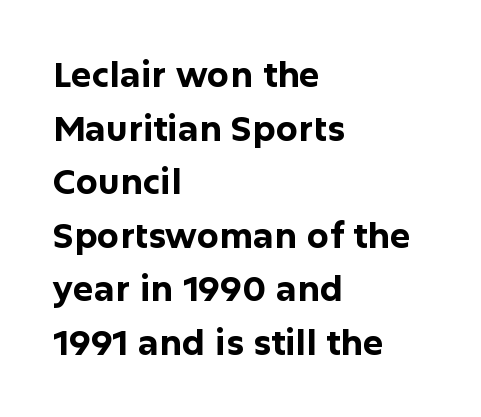
The image shows 35 px bold sans-serif type, upright; set left-aligned, normal line spacing (1.53x), normal letter spacing, not underlined; low stroke contrast and a medium x-height.
